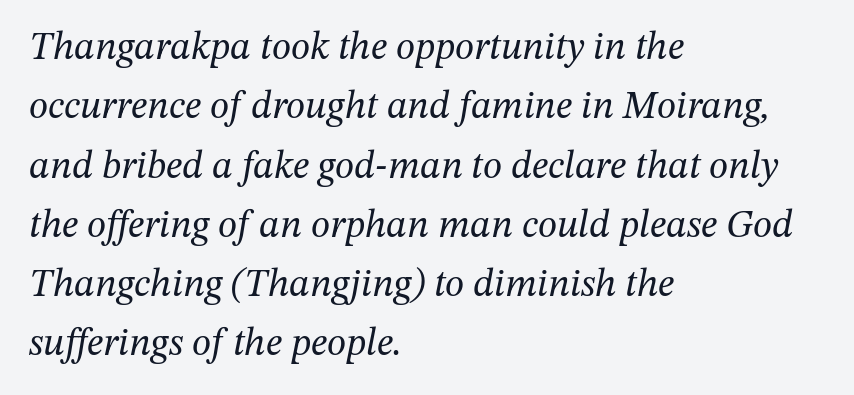
The image shows 39 px regular-weight serif type, italic (leaning right); set left-aligned, normal line spacing (1.52x), normal letter spacing, not underlined; medium stroke contrast and a medium x-height.
